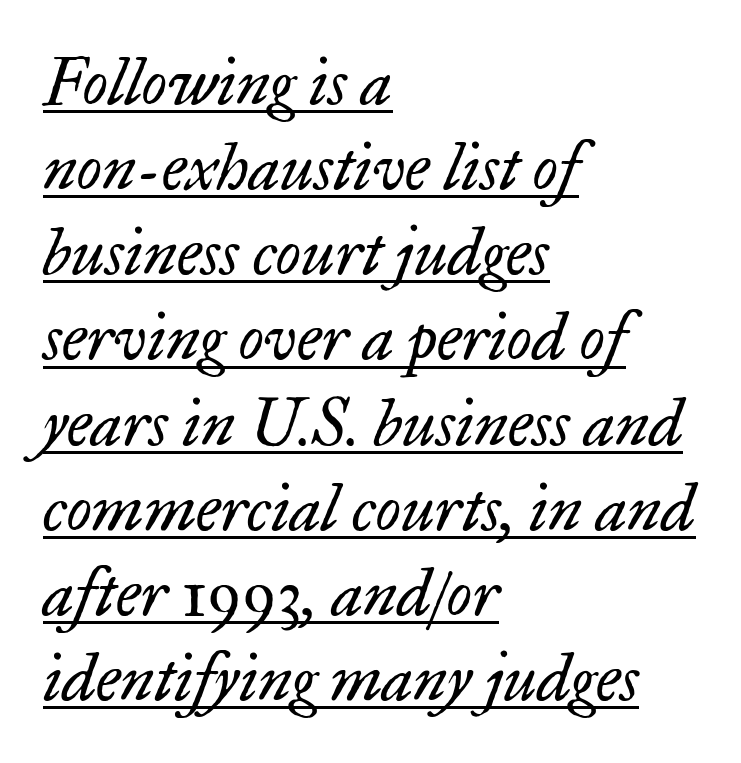
Q: Is the text bold? A: No.
Q: Is the text italic (slanted)? A: Yes, it leans right by about 17 degrees.
Q: Is the typeface a serif or a sans-serif typeface? A: Serif.
Q: Is the text underlined? A: Yes.
Q: How is the paragraph aligned? A: Left-aligned.
Q: Is the spacing between letters normal or unusually wide? A: Normal.
Q: Is the spacing between lines tight, normal or loose? A: Normal.
Q: Width (condensed, normal, or wide)? A: Normal.
Q: Stroke contrast? A: Low.
Q: x-height? A: Small.
Q: Monospaced? A: No.
